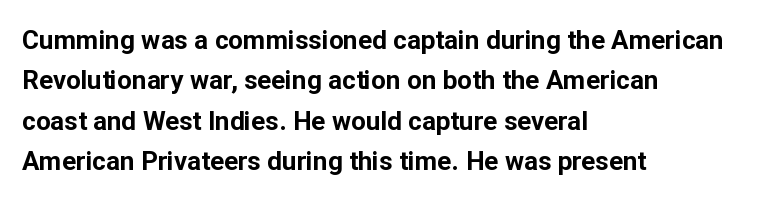
The image shows 26 px bold type, upright; set left-aligned, normal line spacing (1.55x), normal letter spacing, not underlined.
